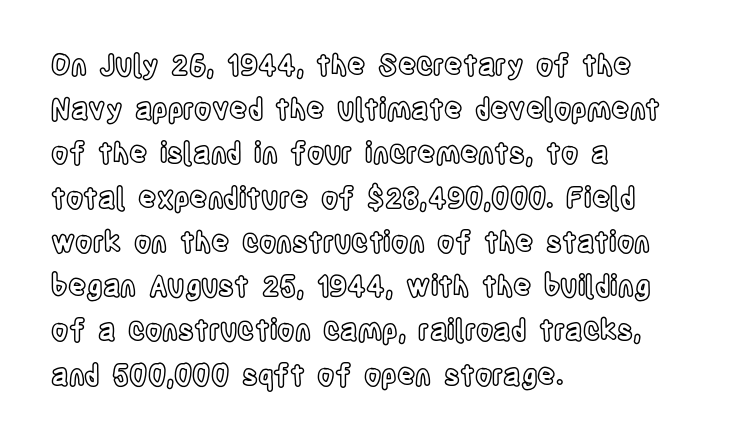
Does the leading feel generous? No, just average. Line beginnings align vertically; line endings do not. When letters stand straight like this, we call the style roman or upright. Is this a fixed-width face? No — the glyphs have proportional, varying widths.
